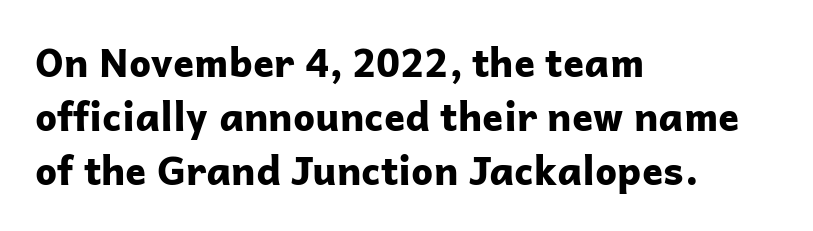
The image shows 39 px bold sans-serif type, upright; set left-aligned, normal line spacing (1.39x), normal letter spacing, not underlined; low stroke contrast and a medium x-height.
